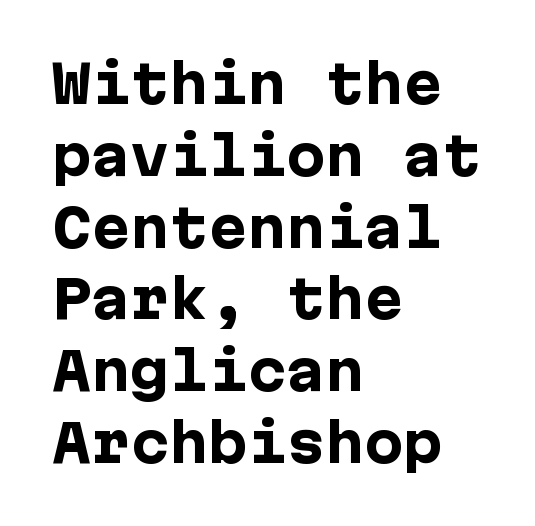
Alignment: flush left. Is there much room between lines? A standard amount, neither cramped nor airy. Posture: upright roman. Check where the strokes stop: nothing finishes them off — pure sans. Short note: letters normally spaced. Descenders hang freely into open space.
